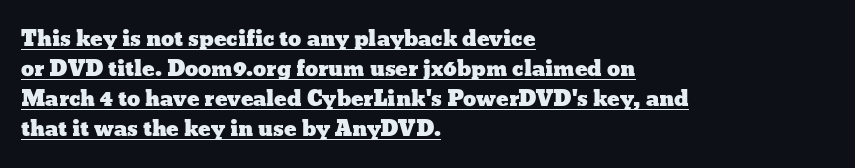
The image shows 21 px text type, upright; set left-aligned, normal line spacing (1.43x), normal letter spacing, underlined.
